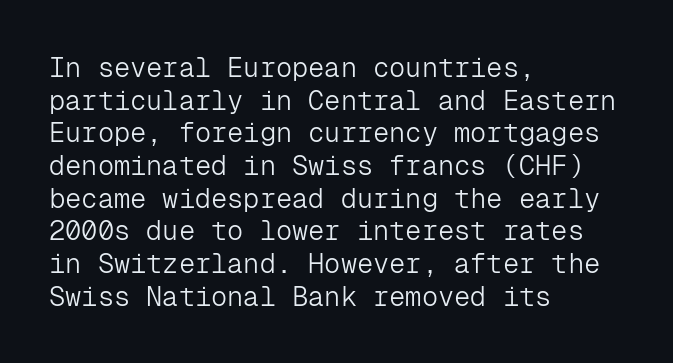
The image shows 27 px text type, upright; set left-aligned, line spacing 1.21x, normal letter spacing, not underlined.
